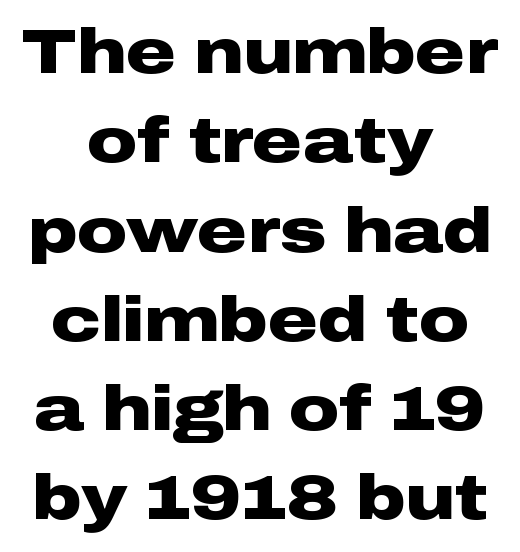
Each letter keeps its own natural width here, so spacing adapts to shape. Nothing unusual about the tracking: characters are spaced as the font intends. The rendering shows plain stroke endings on the letterforms — a sans-serif design. Weight check: bold — yes, fully. Characters remain perfectly vertical along every line.
